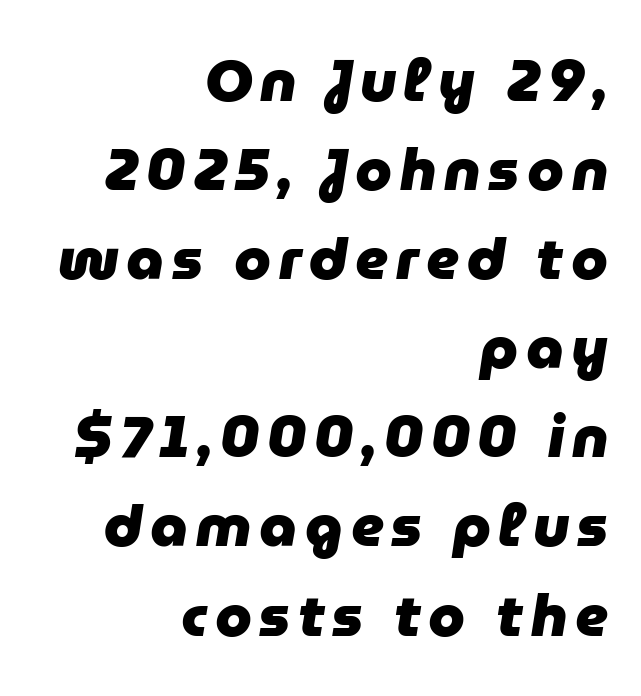
Vertically, the passage feels balanced, rows spaced as you'd expect. Posture: slanted. Quick note: underline off. Notice how the passage keeps a crisp vertical edge on the right only. Thick stems and heavy bowls — unmistakably bold. These lines are rendered in a variable-pitch font.
